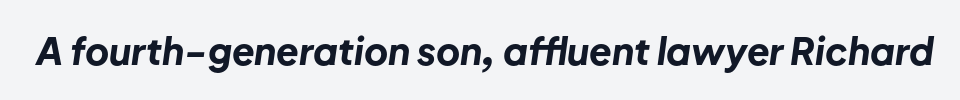
The image shows 37 px bold type, italic (leaning right); set normal letter spacing, not underlined; low stroke contrast and a medium x-height.
